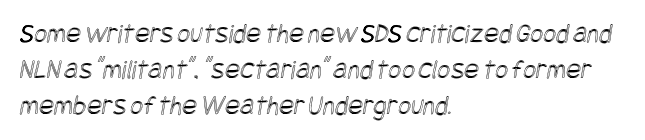
The image shows 28 px condensed type; set left-aligned, normal line spacing (1.29x), normal letter spacing, not underlined; a large x-height.
